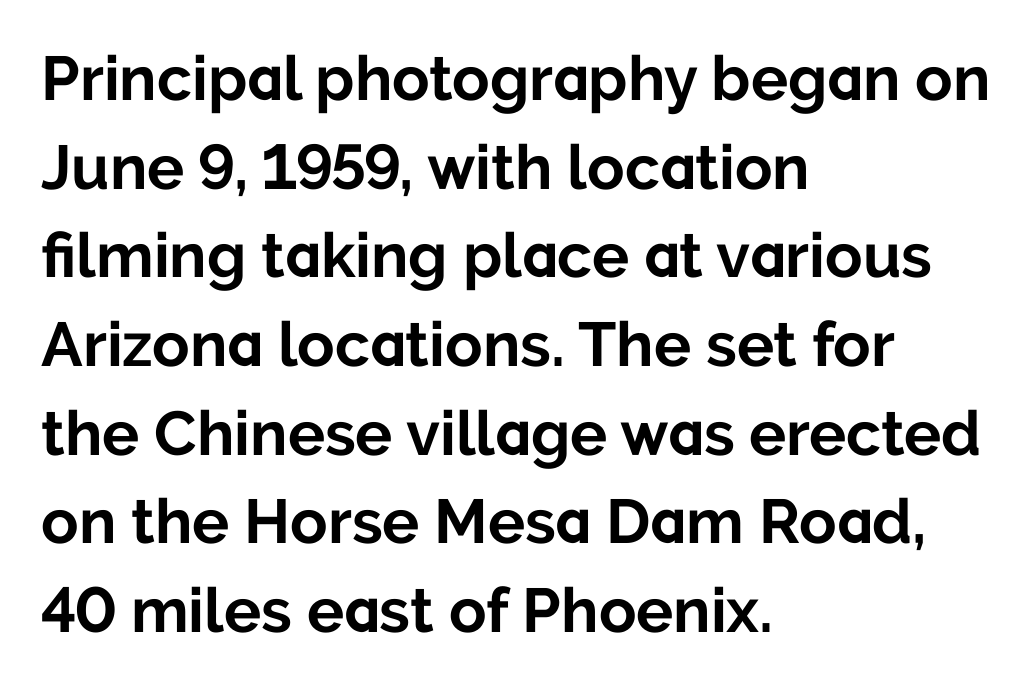
Q: Is the text bold? A: Yes.
Q: Is the text italic (slanted)? A: No, it is upright.
Q: Is the typeface a serif or a sans-serif typeface? A: Sans-serif.
Q: Is the text underlined? A: No.
Q: How is the paragraph aligned? A: Left-aligned.
Q: Is the spacing between letters normal or unusually wide? A: Normal.
Q: Is the spacing between lines tight, normal or loose? A: Normal.
Q: Width (condensed, normal, or wide)? A: Normal.
Q: Stroke contrast? A: Low.
Q: x-height? A: Medium.
Q: Monospaced? A: No.
